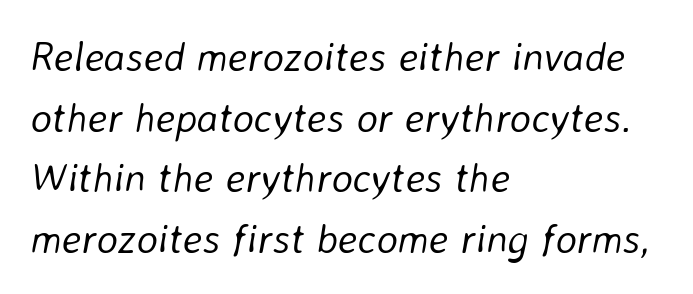
Q: Is the text bold? A: No.
Q: Is the text italic (slanted)? A: Yes, it leans right by about 8 degrees.
Q: Is the text underlined? A: No.
Q: How is the paragraph aligned? A: Left-aligned.
Q: Is the spacing between letters normal or unusually wide? A: Normal.
Q: Is the spacing between lines tight, normal or loose? A: Normal.
Q: Width (condensed, normal, or wide)? A: Normal.
Q: Stroke contrast? A: Low.
Q: x-height? A: Medium.
Q: Monospaced? A: No.
